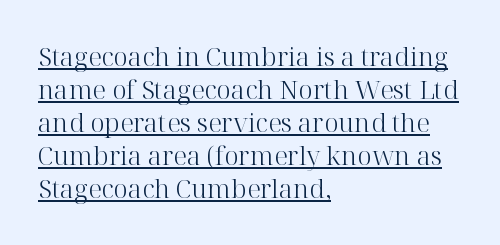
A light-to-regular cut is what we see here. Line spacing here is normal. Every row of glyphs begins at an identical x-position on the left. Unlike italic type, these characters show no tilt at all. Does extra space separate the letters? No, they use regular spacing. The glyphs are accompanied by a horizontal stroke just below them.
